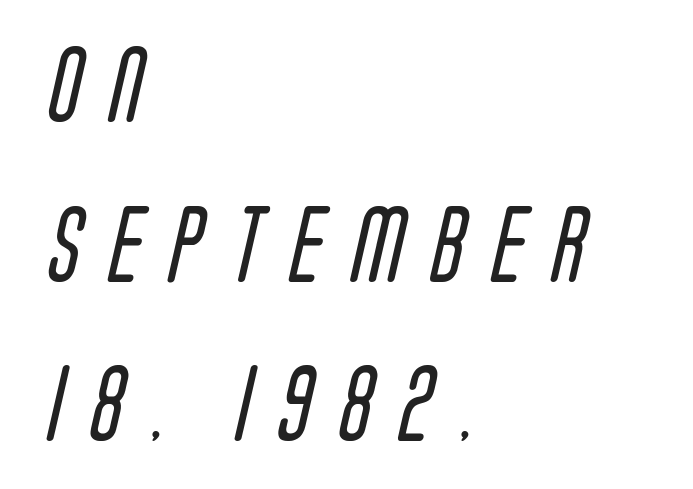
{"serif": "no", "bold": "no", "weight": "regular", "width": "condensed", "stroke_contrast": "low", "x_height": "large", "monospaced": "no", "underline": "no", "align": "left", "line_spacing": "loose", "line_spacing_ratio": 2.1, "letter_spacing": "wide", "letter_spacing_em": 0.37, "glyph_px": 76}
